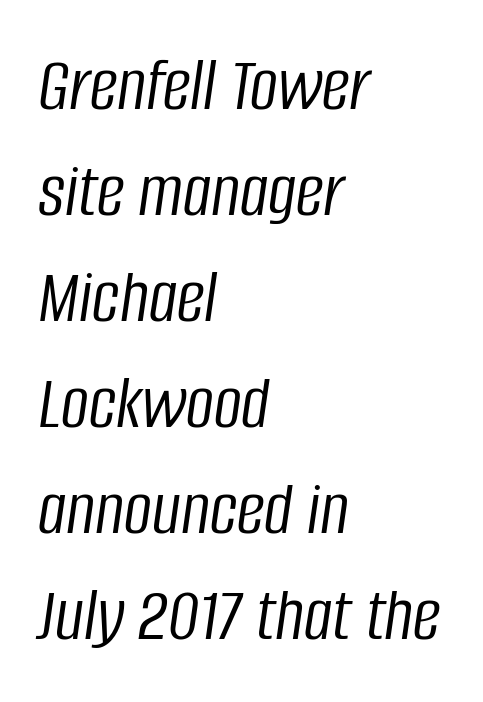
Q: Is the text bold? A: No.
Q: Is the text italic (slanted)? A: Yes, it leans right by about 8 degrees.
Q: Is the text underlined? A: No.
Q: How is the paragraph aligned? A: Left-aligned.
Q: Is the spacing between letters normal or unusually wide? A: Normal.
Q: Is the spacing between lines tight, normal or loose? A: Normal.
Q: Width (condensed, normal, or wide)? A: Condensed.
Q: Stroke contrast? A: Low.
Q: x-height? A: Large.
Q: Monospaced? A: No.
